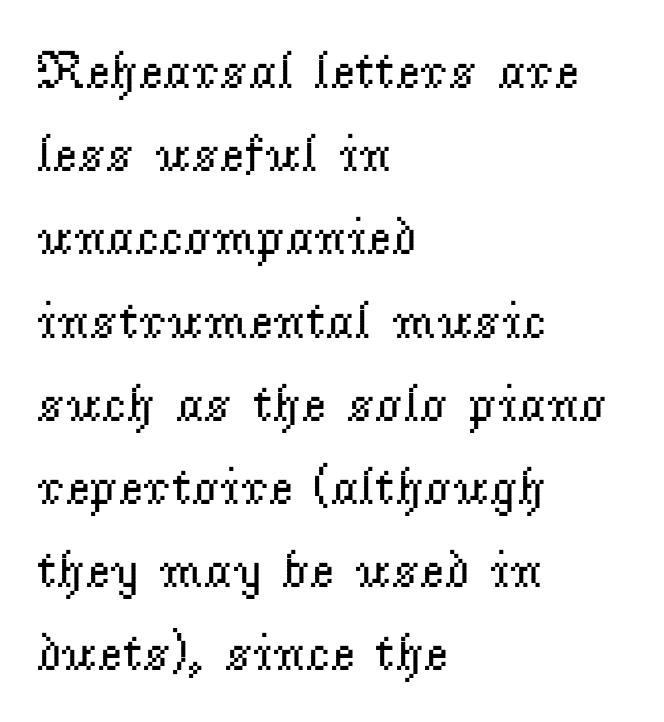
{"serif": "yes", "italic": "no", "bold": "no", "weight": "regular", "width": "normal", "stroke_contrast": "low", "x_height": "small", "monospaced": "no", "underline": "no", "align": "left", "line_spacing": "normal", "line_spacing_ratio": 1.57, "letter_spacing": "normal", "letter_spacing_em": 0.0, "glyph_px": 53}
